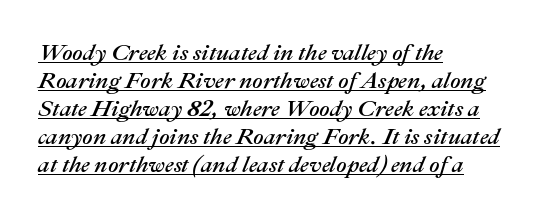
Q: Is the text italic (slanted)? A: Yes, it leans right by about 22 degrees.
Q: Is the text underlined? A: Yes.
Q: How is the paragraph aligned? A: Left-aligned.
Q: Is the spacing between letters normal or unusually wide? A: Normal.
